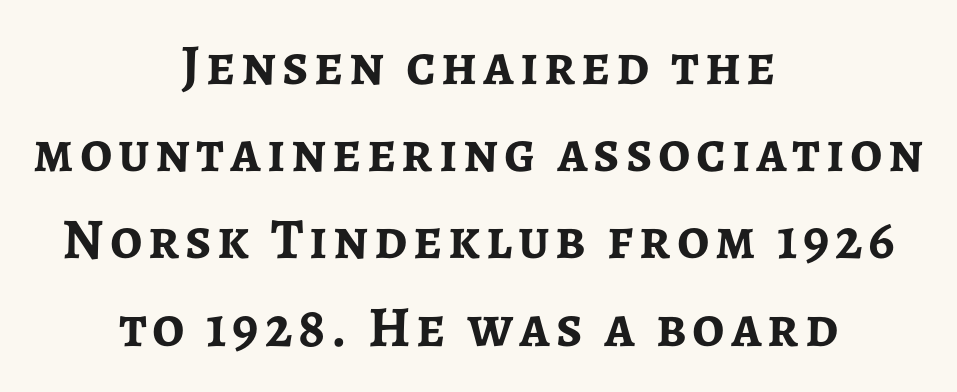
Spacing verdict: proportional, widths tailored to each character. Weight check: bold — yes, fully. Horizontal bands of white between lines are of average thickness. The passage is arranged like a title page — every line centered.
